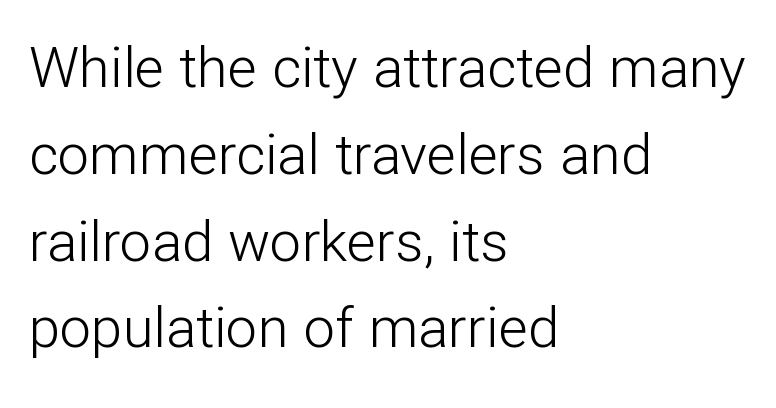
Q: Is the text bold? A: No.
Q: Is the text italic (slanted)? A: No, it is upright.
Q: Is the typeface a serif or a sans-serif typeface? A: Sans-serif.
Q: Is the text underlined? A: No.
Q: How is the paragraph aligned? A: Left-aligned.
Q: Is the spacing between letters normal or unusually wide? A: Normal.
Q: Is the spacing between lines tight, normal or loose? A: Normal.
Q: Width (condensed, normal, or wide)? A: Normal.
Q: Stroke contrast? A: Low.
Q: x-height? A: Medium.
Q: Monospaced? A: No.
